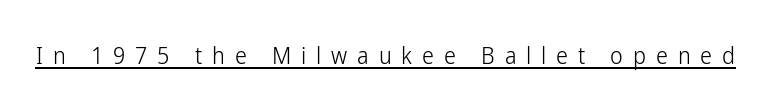
Q: Is the text bold? A: No.
Q: Is the text italic (slanted)? A: No, it is upright.
Q: Is the text underlined? A: Yes.
Q: Is the spacing between letters normal or unusually wide? A: Unusually wide.
